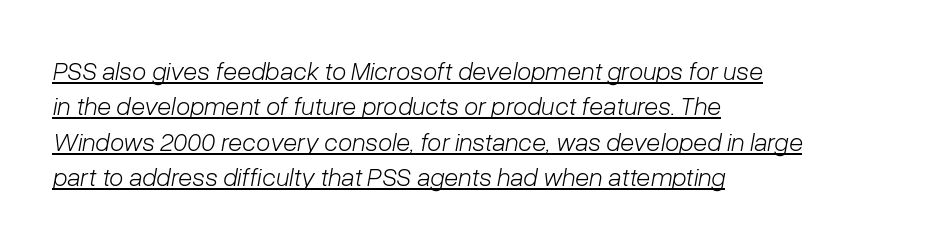
Q: Is the text bold? A: No.
Q: Is the text italic (slanted)? A: Yes, it leans right by about 10 degrees.
Q: Is the text underlined? A: Yes.
Q: How is the paragraph aligned? A: Left-aligned.
Q: Is the spacing between letters normal or unusually wide? A: Normal.
Q: Is the spacing between lines tight, normal or loose? A: Normal.
